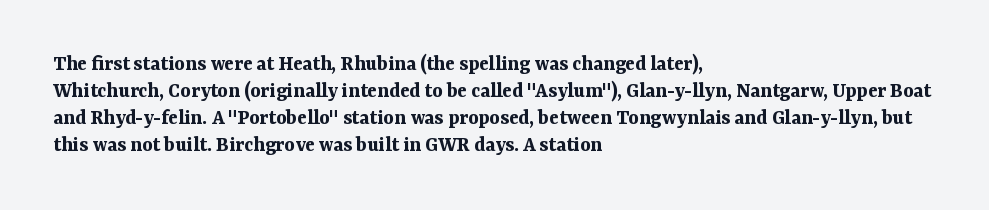
Q: Is the text bold? A: Yes.
Q: Is the text italic (slanted)? A: No, it is upright.
Q: Is the text underlined? A: No.
Q: How is the paragraph aligned? A: Left-aligned.
Q: Is the spacing between letters normal or unusually wide? A: Normal.
